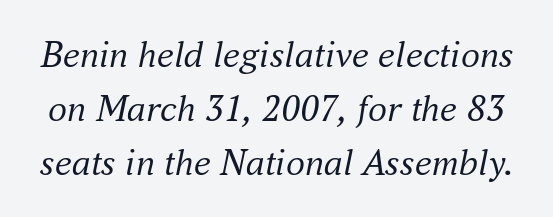
Q: Is the text bold? A: No.
Q: Is the text italic (slanted)? A: Yes, it leans right by about 16 degrees.
Q: Is the typeface a serif or a sans-serif typeface? A: Serif.
Q: Is the text underlined? A: No.
Q: Is the spacing between letters normal or unusually wide? A: Normal.
Q: Is the spacing between lines tight, normal or loose? A: Normal.
Q: Width (condensed, normal, or wide)? A: Normal.
Q: Stroke contrast? A: Medium.
Q: x-height? A: Small.
Q: Monospaced? A: No.
